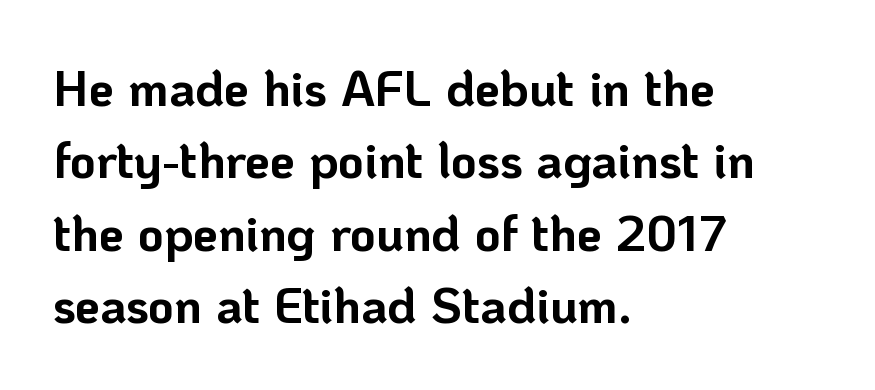
{"serif": "no", "italic": "no", "bold": "yes", "weight": "bold", "width": "normal", "stroke_contrast": "low", "x_height": "medium", "monospaced": "no", "underline": "no", "align": "left", "line_spacing": "normal", "line_spacing_ratio": 1.45, "letter_spacing": "normal", "letter_spacing_em": 0.0, "glyph_px": 50}
